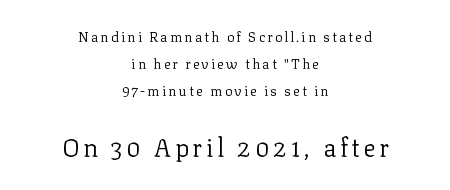
The image shows 25 px text type, upright; set centered, loose line spacing (1.93x), not underlined; the second (bottom) block is 1.79x larger.
